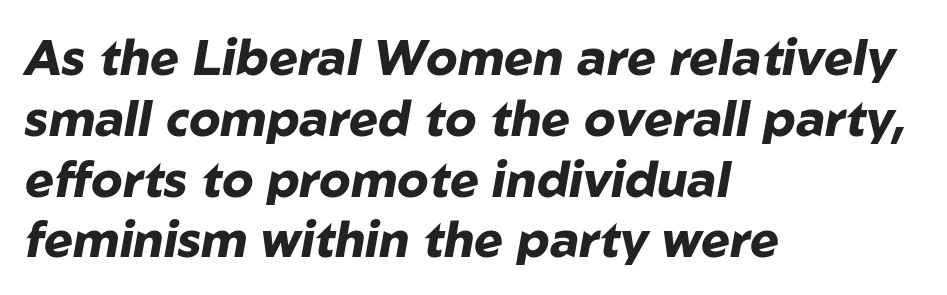
Q: Is the text bold? A: Yes.
Q: Is the text italic (slanted)? A: Yes, it leans right by about 10 degrees.
Q: Is the text underlined? A: No.
Q: How is the paragraph aligned? A: Left-aligned.
Q: Is the spacing between letters normal or unusually wide? A: Normal.
Q: Width (condensed, normal, or wide)? A: Normal.
Q: Stroke contrast? A: Low.
Q: x-height? A: Medium.
Q: Monospaced? A: No.
